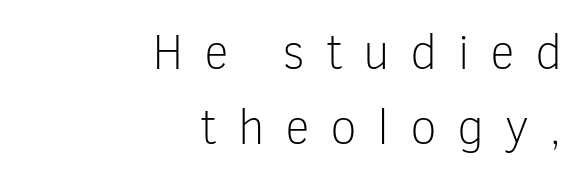
Does the lettering tilt? It doesn't — this is upright. The vertical gap from one line to the next is medium. The space directly below the letters is spotless. The passage shown is not bold in any degree. The rag falls on the left side of this text block. Are there feet on the stems? There aren't — it's a sans.
